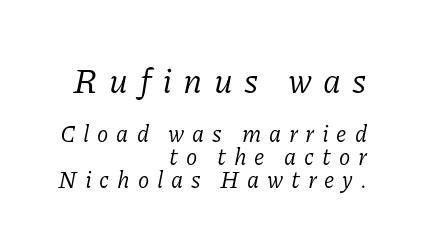
Q: Is the text bold? A: No.
Q: Is the text italic (slanted)? A: Yes, it leans right by about 11 degrees.
Q: Is the typeface a serif or a sans-serif typeface? A: Serif.
Q: Is the text underlined? A: No.
Q: How is the paragraph aligned? A: Right-aligned.
Q: Is the spacing between letters normal or unusually wide? A: Unusually wide.
Q: Is the spacing between lines tight, normal or loose? A: Tight.
Q: Which block of text is set in a larger size, the first (top) or the second (bottom)? A: The first (top) one.
Q: Width (condensed, normal, or wide)? A: Normal.
Q: Stroke contrast? A: Low.
Q: x-height? A: Medium.
Q: Monospaced? A: No.
